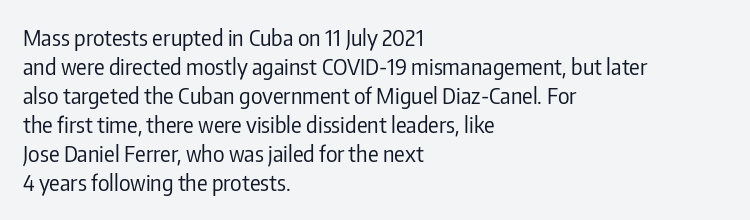
Tall strokes in this sample are plumb rather than angled. The passage shown has conventional tracking throughout. Every row of glyphs begins at an identical x-position on the left. A normal amount of white space separates one row of letters from the next. Type without underlining.
